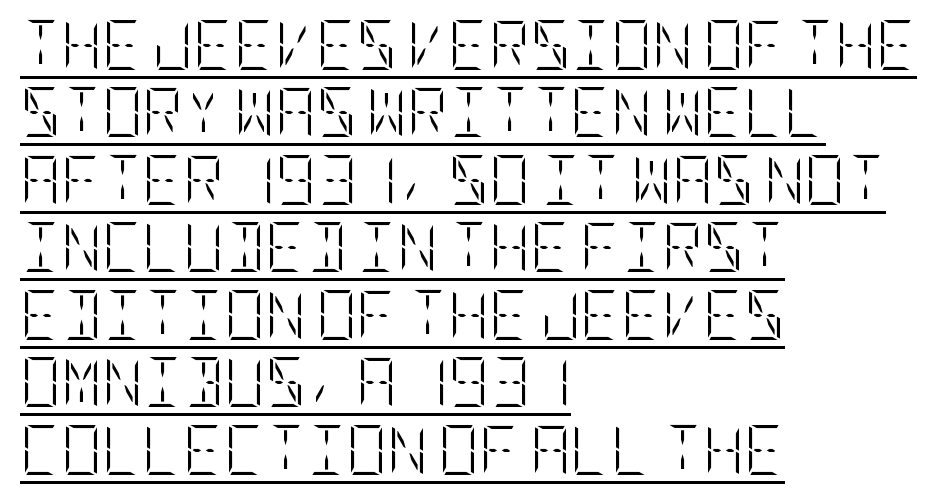
Characters follow at the spacing the type designer built in. Leftover space on each line is placed entirely after the last word. Stroke mass is kept to a normal reading level or below. Summary of vertical rhythm: regular, with standard interline spacing. Has an underline been added? It has. The letters stand upright; this is a roman face.
